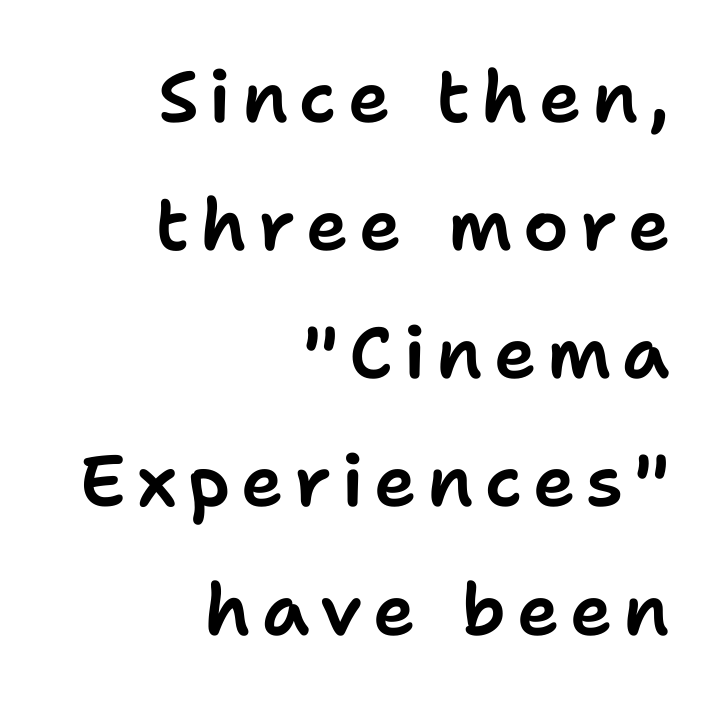
The image shows 72 px sans-serif type, upright; set right-aligned, line spacing 1.78x, not underlined; low stroke contrast and a medium x-height.
